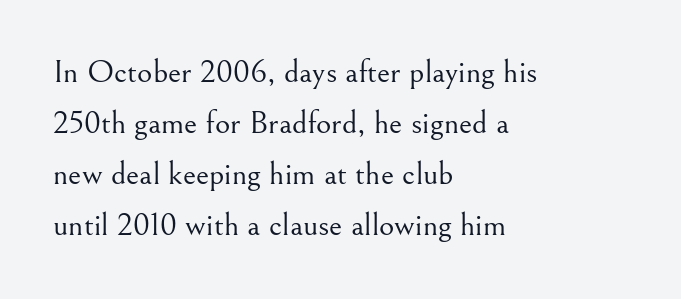
The image shows 33 px light serif type, upright; set left-aligned, normal line spacing (1.55x), normal letter spacing, not underlined; medium stroke contrast and a small x-height.
